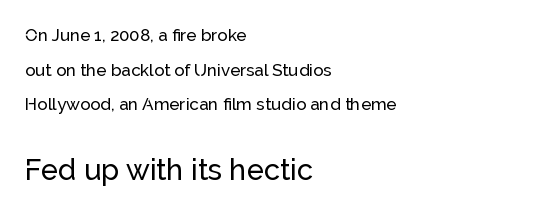
Q: Is the text italic (slanted)? A: No, it is upright.
Q: Is the typeface a serif or a sans-serif typeface? A: Sans-serif.
Q: Is the text underlined? A: No.
Q: How is the paragraph aligned? A: Left-aligned.
Q: Is the spacing between letters normal or unusually wide? A: Normal.
Q: Is the spacing between lines tight, normal or loose? A: Loose.
Q: Which block of text is set in a larger size, the first (top) or the second (bottom)? A: The second (bottom) one.
Q: Width (condensed, normal, or wide)? A: Normal.
Q: Stroke contrast? A: Low.
Q: x-height? A: Medium.
Q: Monospaced? A: No.
